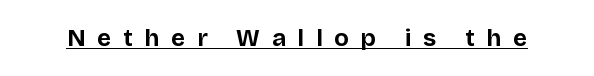
Q: Is the text bold? A: Yes.
Q: Is the text italic (slanted)? A: No, it is upright.
Q: Is the text underlined? A: Yes.
Q: Is the spacing between letters normal or unusually wide? A: Unusually wide.
